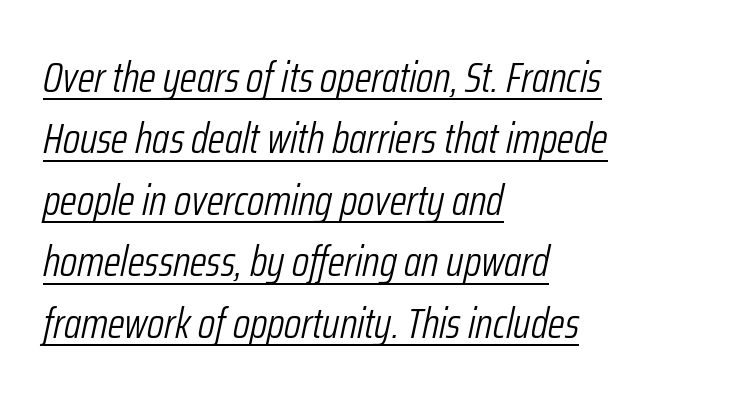
The image shows 43 px light, condensed type, italic (leaning right); set left-aligned, normal line spacing (1.43x), normal letter spacing, underlined; low stroke contrast and a medium x-height.
